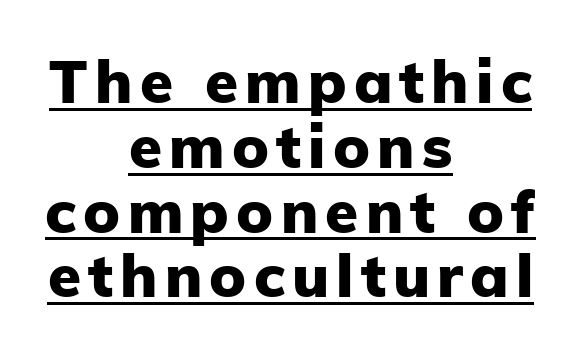
Q: Is the text bold? A: Yes.
Q: Is the text italic (slanted)? A: No, it is upright.
Q: Is the typeface a serif or a sans-serif typeface? A: Sans-serif.
Q: Is the text underlined? A: Yes.
Q: How is the paragraph aligned? A: Centered.
Q: Is the spacing between lines tight, normal or loose? A: Tight.
Q: Width (condensed, normal, or wide)? A: Normal.
Q: Stroke contrast? A: Low.
Q: x-height? A: Medium.
Q: Monospaced? A: No.
